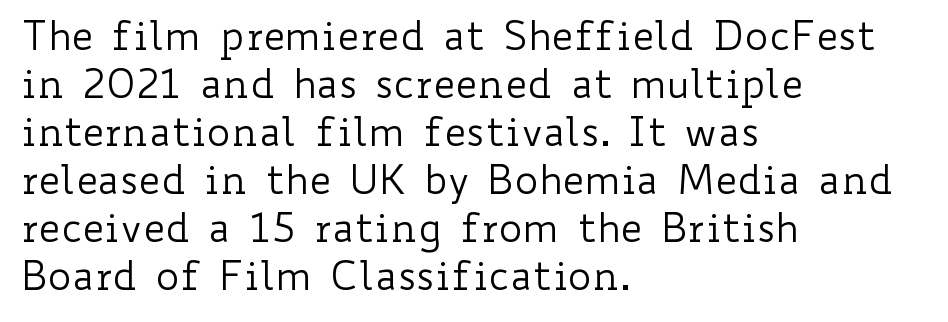
The image shows 40 px regular-weight, wide type, upright; set left-aligned, line spacing 1.2x, normal letter spacing, not underlined; low stroke contrast and a small x-height.
